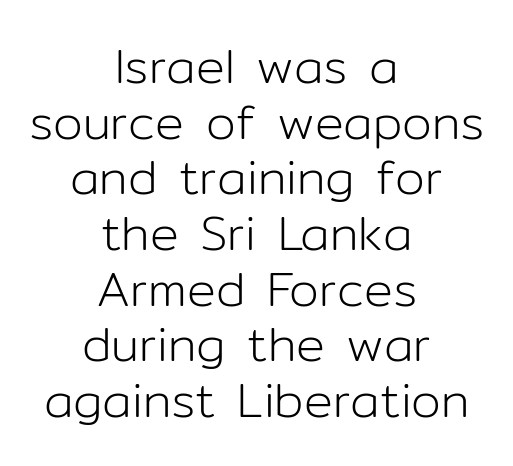
Q: Is the text bold? A: No.
Q: Is the text italic (slanted)? A: No, it is upright.
Q: Is the typeface a serif or a sans-serif typeface? A: Sans-serif.
Q: Is the text underlined? A: No.
Q: How is the paragraph aligned? A: Centered.
Q: Is the spacing between letters normal or unusually wide? A: Normal.
Q: Width (condensed, normal, or wide)? A: Normal.
Q: Stroke contrast? A: Low.
Q: x-height? A: Medium.
Q: Monospaced? A: No.
